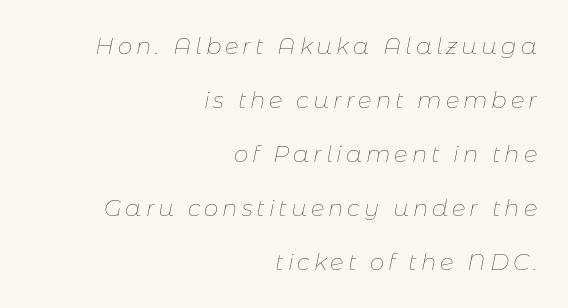
A great deal of white space separates one row of letters from the next. An italicized treatment has been applied to the whole sample. The words here are not underlined. Casual observation: everything's shoved over to the right. Heaviness? Minimal to ordinary, like unemphasized prose.
